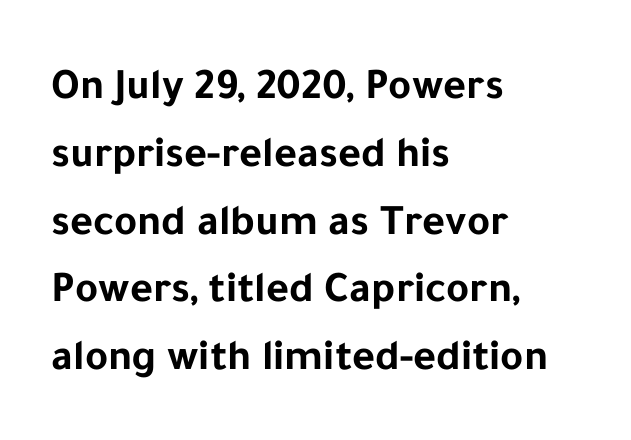
How would I describe the line gaps? Plain and ordinary. The specimen reads as upright at a glance. Weight check: bold — yes, fully. Proportional: the letters do not fall into vertical columns. All the whitespace from short lines collects on the right. Characters follow at the spacing the type designer built in.
